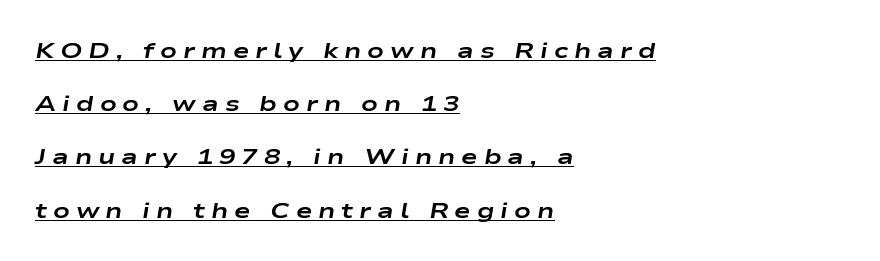
Vertical spacing — loose. This rendering widens character spacing well past its baseline value. There's an unmistakable incline to the writing here. A rule runs beneath these lines of type.
